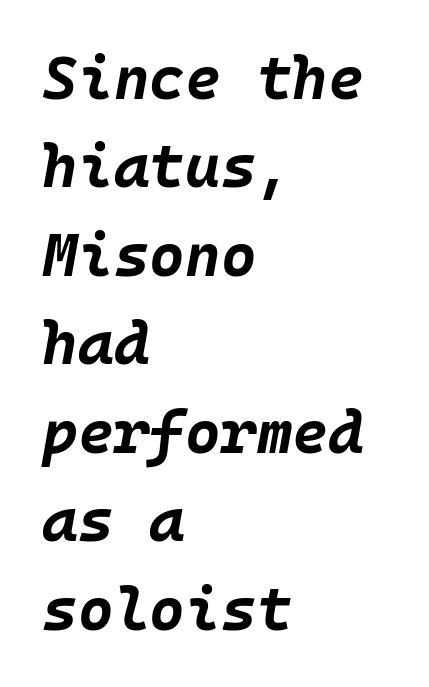
Q: Is the text bold? A: Yes.
Q: Is the text italic (slanted)? A: Yes, it leans right by about 10 degrees.
Q: Is the text underlined? A: No.
Q: How is the paragraph aligned? A: Left-aligned.
Q: Is the spacing between letters normal or unusually wide? A: Normal.
Q: Is the spacing between lines tight, normal or loose? A: Normal.
Q: Width (condensed, normal, or wide)? A: Normal.
Q: Stroke contrast? A: Low.
Q: x-height? A: Large.
